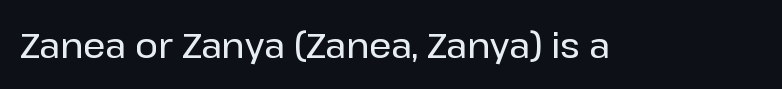
Q: Is the text italic (slanted)? A: No, it is upright.
Q: Is the typeface a serif or a sans-serif typeface? A: Sans-serif.
Q: Is the text underlined? A: No.
Q: Is the spacing between letters normal or unusually wide? A: Normal.
Q: Width (condensed, normal, or wide)? A: Normal.
Q: Stroke contrast? A: Low.
Q: x-height? A: Medium.
Q: Monospaced? A: No.
